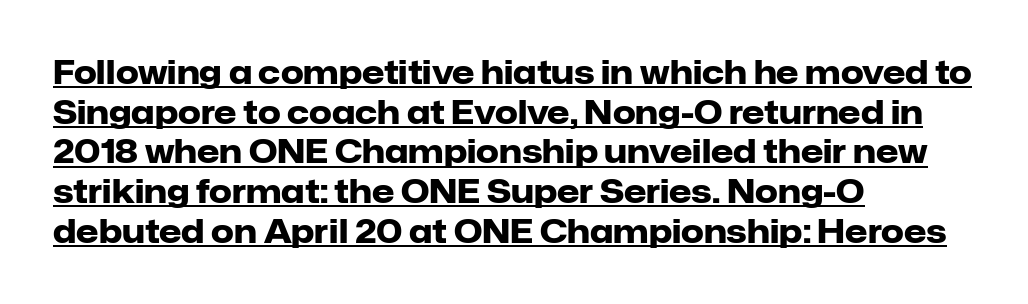
Q: Is the text bold? A: Yes.
Q: Is the text italic (slanted)? A: No, it is upright.
Q: Is the typeface a serif or a sans-serif typeface? A: Sans-serif.
Q: Is the text underlined? A: Yes.
Q: How is the paragraph aligned? A: Left-aligned.
Q: Is the spacing between letters normal or unusually wide? A: Normal.
Q: Width (condensed, normal, or wide)? A: Normal.
Q: Stroke contrast? A: Low.
Q: x-height? A: Medium.
Q: Monospaced? A: No.
